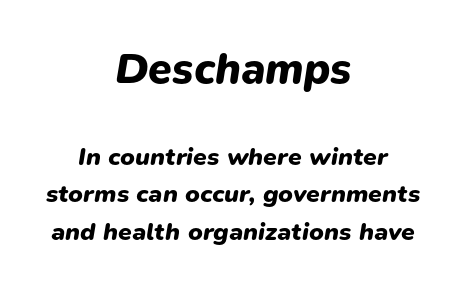
Heavy, bold letterforms. This sample is center-justified, so both line endings float freely. Regarding leading, the lines here are spaced in the standard way. Characters are canted at an angle relative to the baseline's perpendicular. Looks like regular typesetting: each glyph gets only the width it needs.
